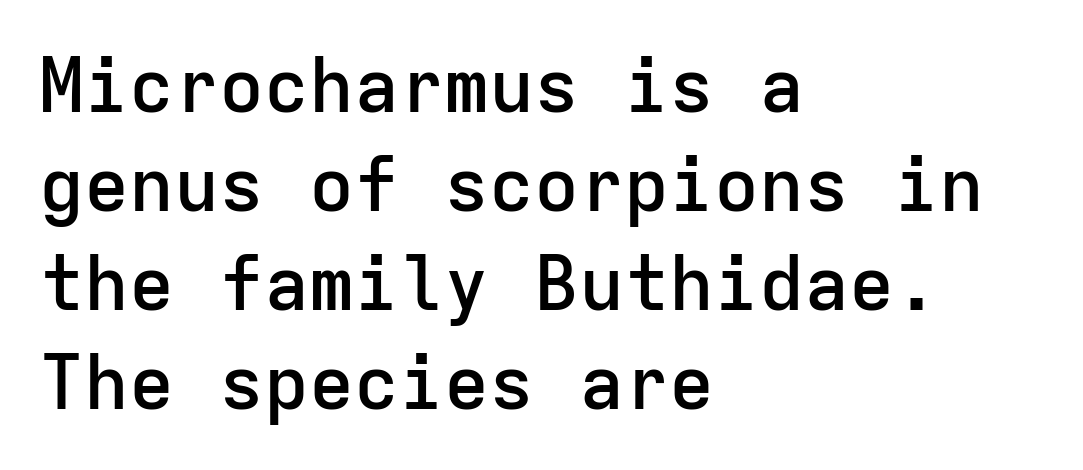
Q: Is the text bold? A: Semi-bold.
Q: Is the text italic (slanted)? A: No, it is upright.
Q: Is the typeface a serif or a sans-serif typeface? A: Sans-serif.
Q: Is the text underlined? A: No.
Q: How is the paragraph aligned? A: Left-aligned.
Q: Is the spacing between letters normal or unusually wide? A: Normal.
Q: Is the spacing between lines tight, normal or loose? A: Normal.
Q: Width (condensed, normal, or wide)? A: Normal.
Q: Stroke contrast? A: Low.
Q: x-height? A: Medium.
Q: Monospaced? A: Yes.
